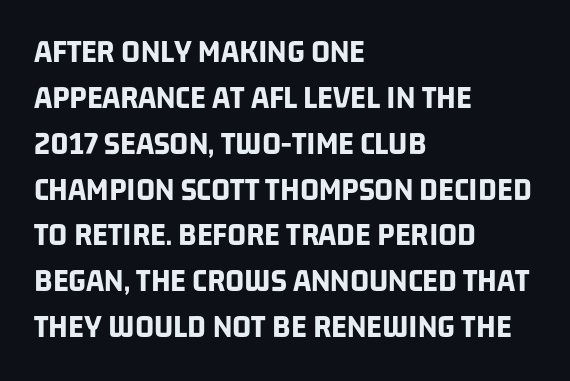
Q: Is the text bold? A: Yes.
Q: Is the typeface a serif or a sans-serif typeface? A: Sans-serif.
Q: Is the text underlined? A: No.
Q: How is the paragraph aligned? A: Left-aligned.
Q: Is the spacing between letters normal or unusually wide? A: Normal.
Q: Is the spacing between lines tight, normal or loose? A: Normal.
Q: Width (condensed, normal, or wide)? A: Condensed.
Q: Stroke contrast? A: Low.
Q: x-height? A: Large.
Q: Monospaced? A: No.
